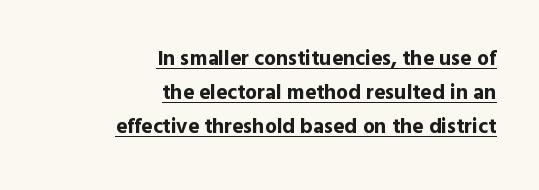
Q: Is the text bold? A: Yes.
Q: Is the text italic (slanted)? A: No, it is upright.
Q: Is the text underlined? A: Yes.
Q: How is the paragraph aligned? A: Right-aligned.
Q: Is the spacing between letters normal or unusually wide? A: Normal.
Q: Is the spacing between lines tight, normal or loose? A: Normal.
